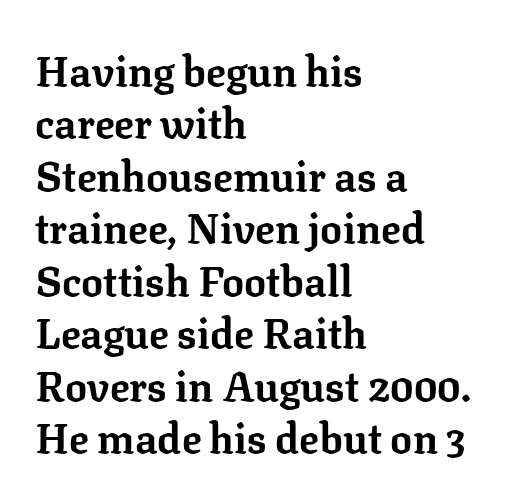
Normally led — the rows are evenly, conventionally spaced. Unmarked baselines from the first word to the last. Students, this is bold: see how much ink each stroke carries. The typeface chosen for these lines features serifs.
